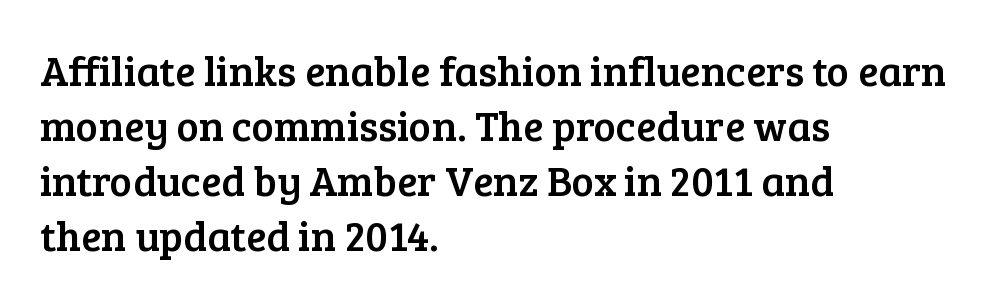
Whoever set this chose a conventional vertical rhythm. Typeset ragged right — the left edge is the straight one. Italic? Not at all — the glyphs are vertical. These lines keep a tight, regular rhythm from letter to letter. Check under the words: just untouched page. Think of a printed novel: that variable character pitch is what you see here.
